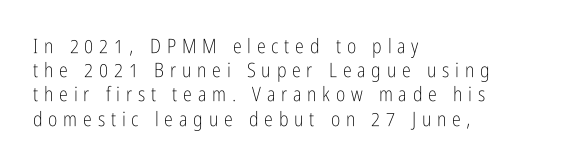
Italic: no, the glyphs are upright roman. Inter-character spacing is expanded well beyond the font's built-in metrics. This is not heavy type; no bold has been used. Descenders are the only things crossing below the line. The setting favours the left margin, as ordinary paragraphs usually do.
